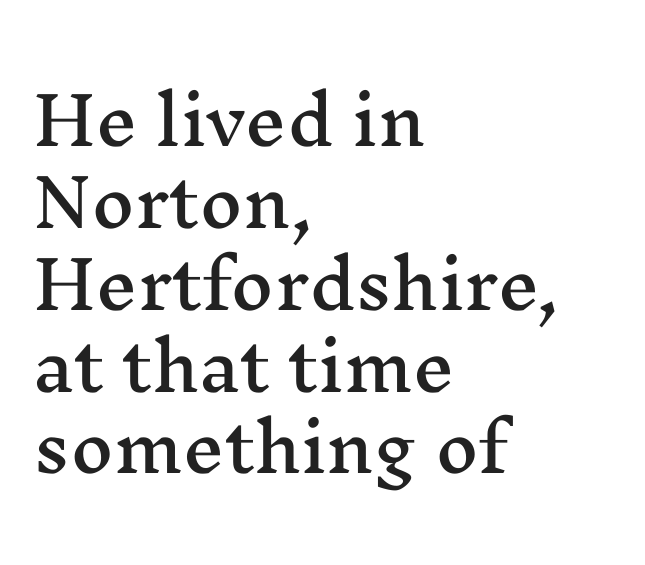
{"serif": "yes", "italic": "no", "width": "wide", "stroke_contrast": "medium", "x_height": "medium", "monospaced": "no", "underline": "no", "align": "left", "line_spacing_ratio": 1.24, "letter_spacing": "normal", "letter_spacing_em": 0.0, "glyph_px": 66}
